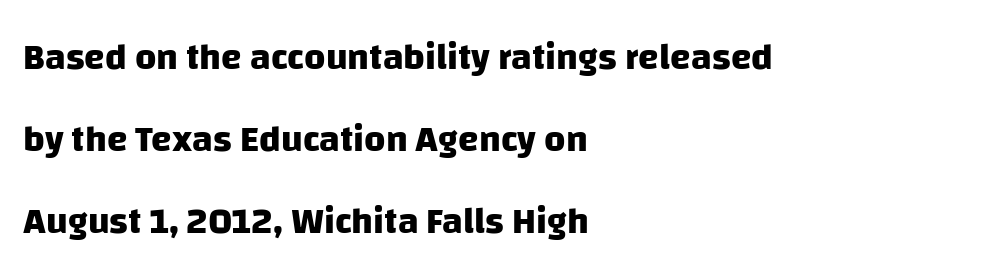
{"serif": "no", "bold": "yes", "weight": "heavy", "width": "normal", "stroke_contrast": "low", "x_height": "large", "monospaced": "no", "underline": "no", "align": "left", "line_spacing": "loose", "line_spacing_ratio": 2.22, "letter_spacing": "normal", "letter_spacing_em": 0.0, "glyph_px": 37}
